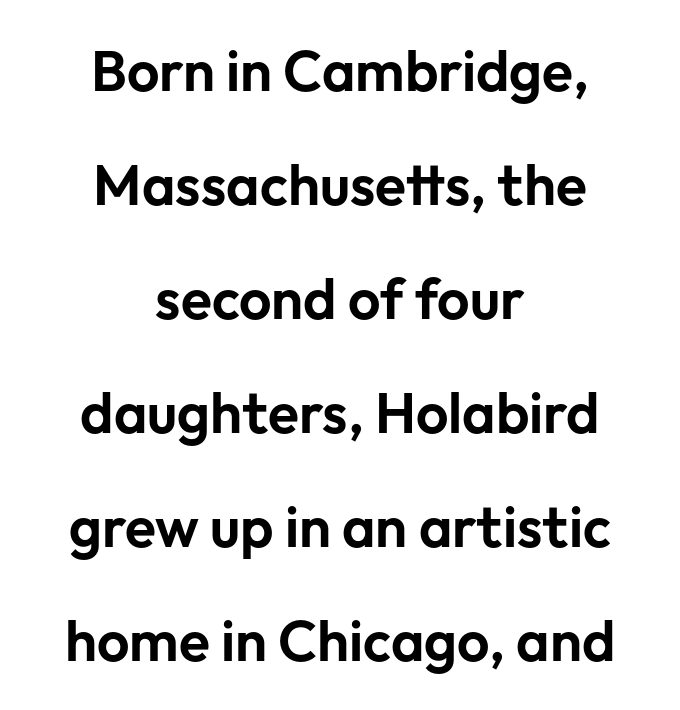
{"serif": "no", "italic": "no", "width": "normal", "stroke_contrast": "low", "x_height": "medium", "monospaced": "no", "underline": "no", "align": "center", "line_spacing": "loose", "line_spacing_ratio": 2.0, "letter_spacing": "normal", "letter_spacing_em": 0.0, "glyph_px": 57}
